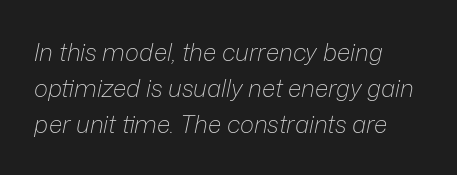
The image shows 24 px text type, italic (leaning right); set left-aligned, normal line spacing (1.49x), normal letter spacing, not underlined.
